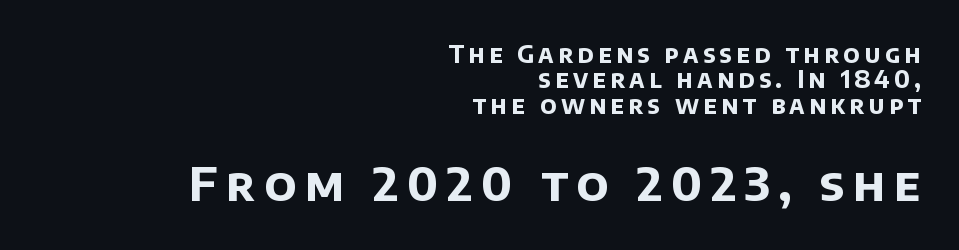
Which chunk is bigger? The second one — the bottom block dwarfs the top. Heavy, bold letterforms. This rendering employs a face without finishing strokes, i.e., a sans-serif. The line-height multiplier appears low, near solid setting.
